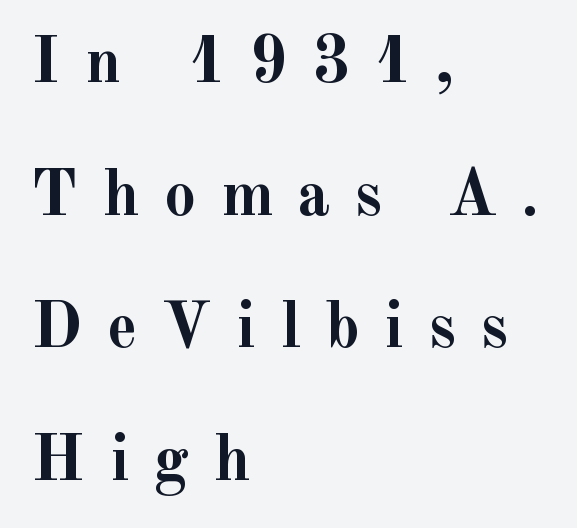
One glance says open: line gaps are wider than usual. Every character sits straight up, as roman type does. You could not count columns in this text — the font is proportionally spaced. The line texture is sparse and dotted thanks to wide tracking.
